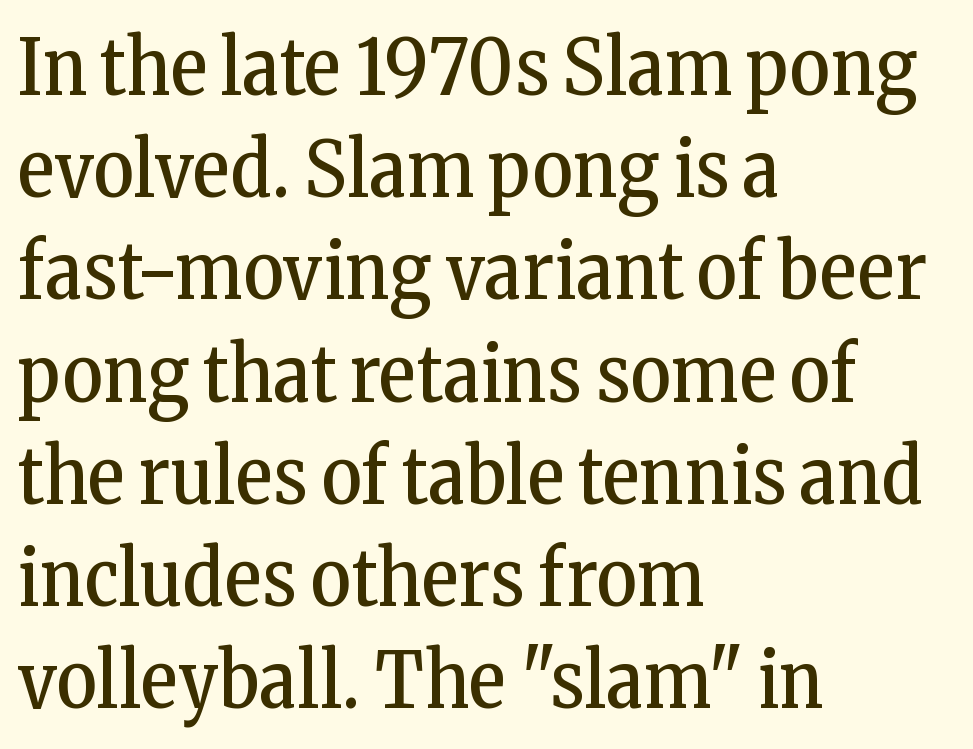
The image shows 78 px regular-weight, condensed serif type, upright; set left-aligned, normal line spacing (1.31x), normal letter spacing, not underlined; low stroke contrast and a medium x-height.
